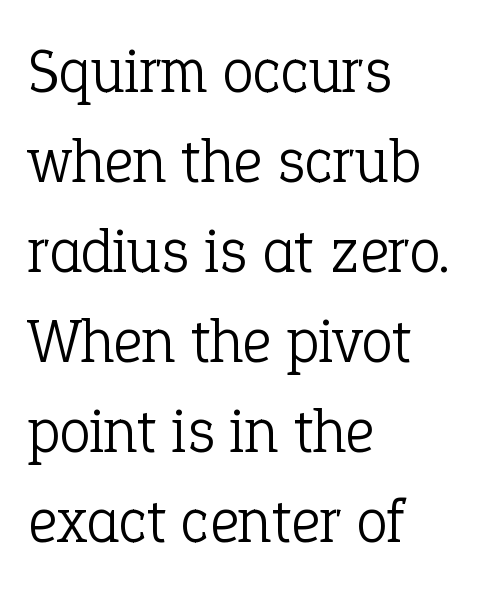
{"serif": "yes", "italic": "no", "bold": "no", "weight": "light", "width": "normal", "stroke_contrast": "low", "x_height": "medium", "monospaced": "no", "underline": "no", "align": "left", "line_spacing": "normal", "line_spacing_ratio": 1.43, "letter_spacing": "normal", "letter_spacing_em": 0.0, "glyph_px": 63}
